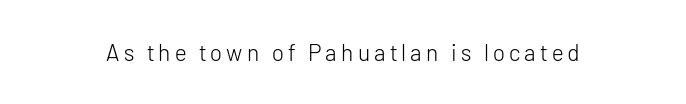
The image shows 23 px text type, upright; set not underlined.
